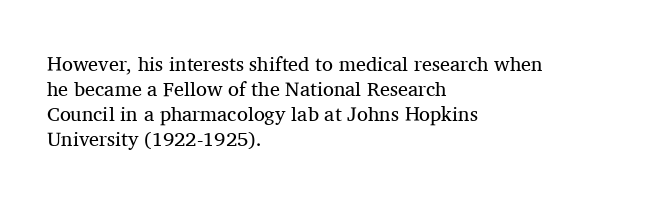
The image shows 20 px text type, upright; set left-aligned, normal line spacing (1.25x), normal letter spacing, not underlined.
